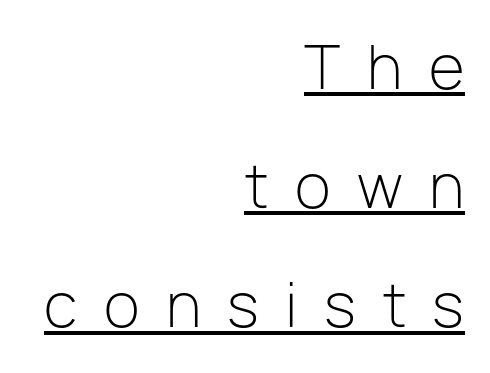
{"serif": "no", "italic": "no", "bold": "no", "weight": "light", "width": "normal", "stroke_contrast": "low", "x_height": "medium", "monospaced": "no", "underline": "yes", "align": "right", "line_spacing": "loose", "line_spacing_ratio": 2.02, "letter_spacing": "wide", "letter_spacing_em": 0.45, "glyph_px": 59}
